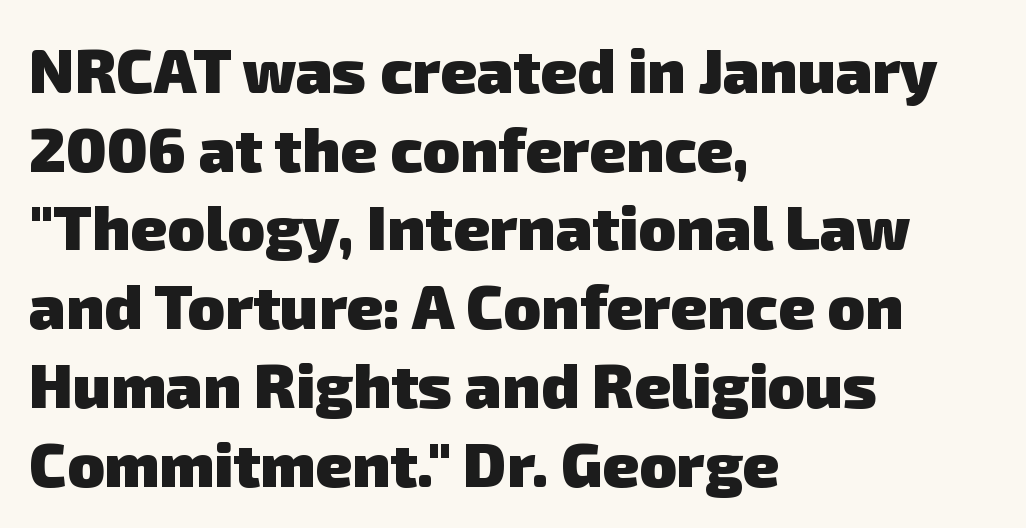
{"serif": "no", "bold": "yes", "weight": "heavy", "width": "normal", "stroke_contrast": "low", "x_height": "medium", "monospaced": "no", "underline": "no", "align": "left", "line_spacing": "normal", "line_spacing_ratio": 1.27, "letter_spacing": "normal", "letter_spacing_em": 0.0, "glyph_px": 62}
